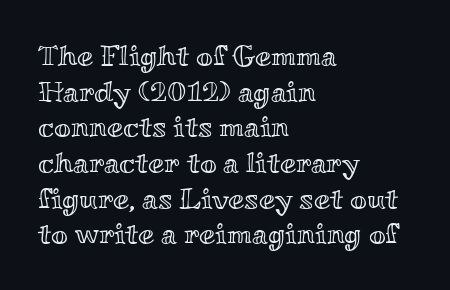
{"italic": "no", "width": "wide", "x_height": "small", "monospaced": "no", "underline": "no", "align": "left", "line_spacing_ratio": 1.23, "letter_spacing": "normal", "letter_spacing_em": 0.0, "glyph_px": 29}
